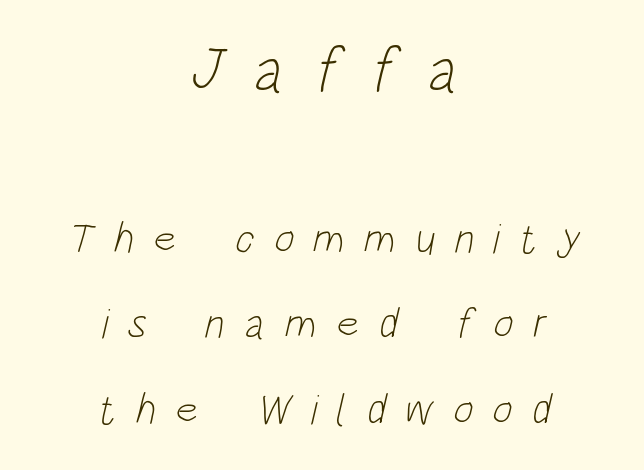
The passage shown is not bold in any degree. The composition opens big and finishes small. Horizontally, the lines are justified to the midpoint only. A typesetter would call this proportional, since set widths differ per character. The vertical gap from one line to the next is large. The letters carry no serifs — their stems end cleanly without finishing strokes.
